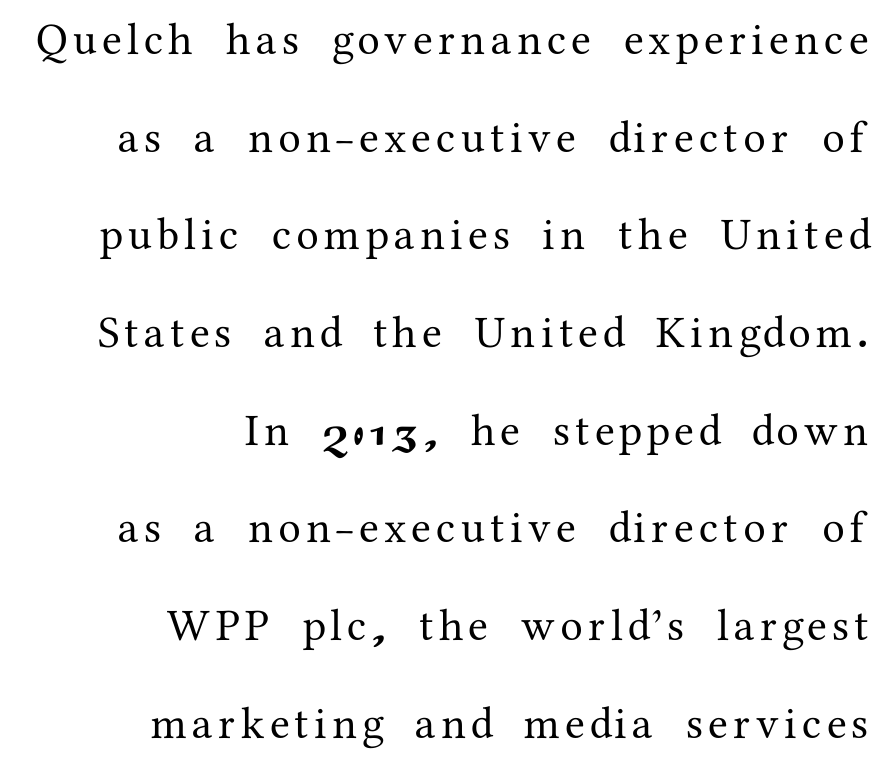
The image shows 45 px serif type, upright; set right-aligned, loose line spacing (2.17x), not underlined; medium stroke contrast and a medium x-height.
